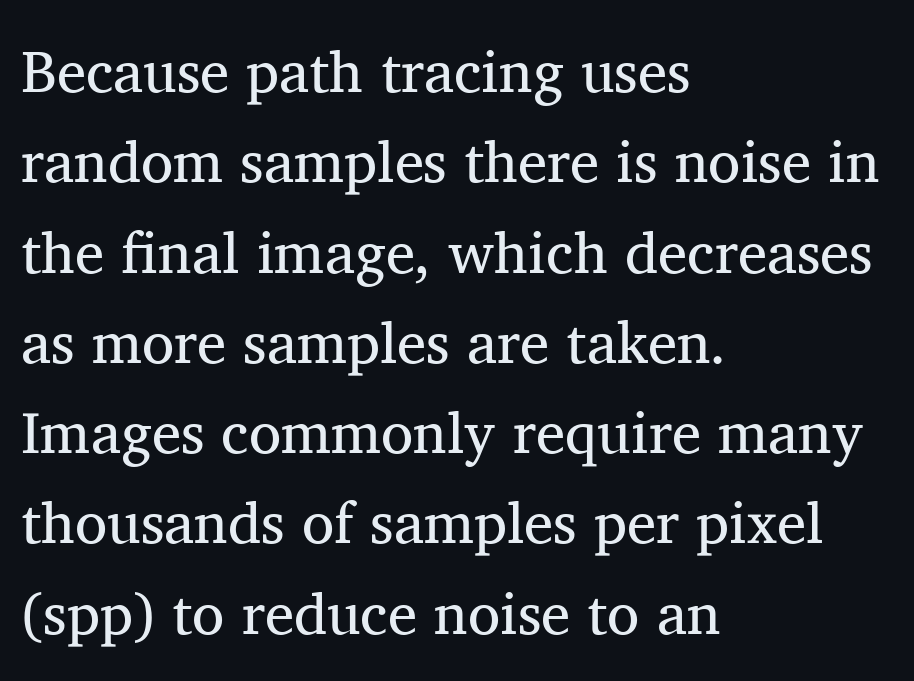
The image shows 59 px regular-weight serif type, upright; set left-aligned, normal line spacing (1.53x), normal letter spacing, not underlined; medium stroke contrast and a medium x-height.
